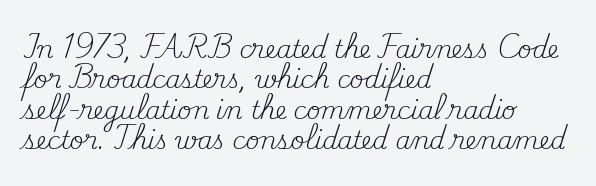
Q: Is the text bold? A: No.
Q: Is the text italic (slanted)? A: Yes.
Q: Is the text underlined? A: No.
Q: How is the paragraph aligned? A: Left-aligned.
Q: Is the spacing between letters normal or unusually wide? A: Normal.
Q: Is the spacing between lines tight, normal or loose? A: Normal.
